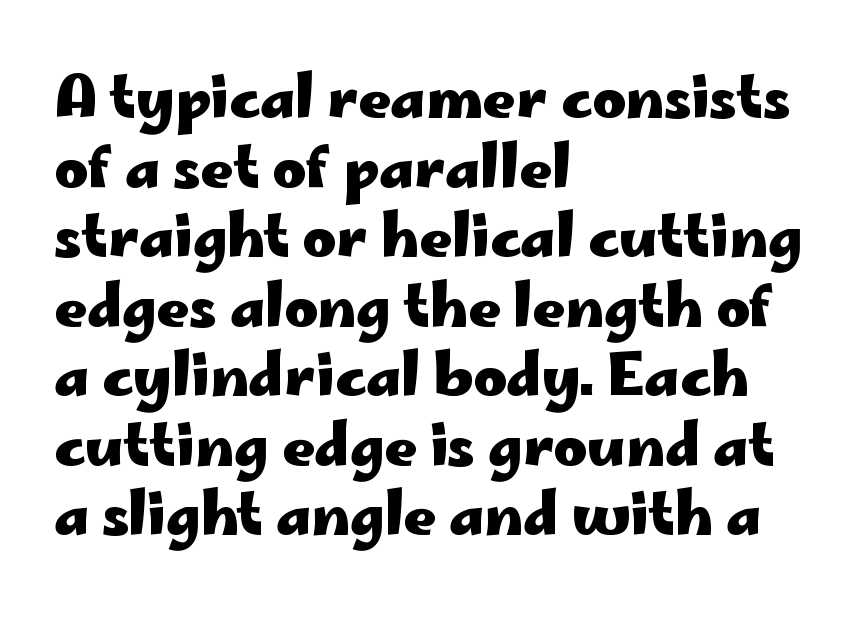
The image shows 57 px heavy, wide sans-serif type, upright; set left-aligned, line spacing 1.22x, normal letter spacing, not underlined; low stroke contrast and a small x-height.
